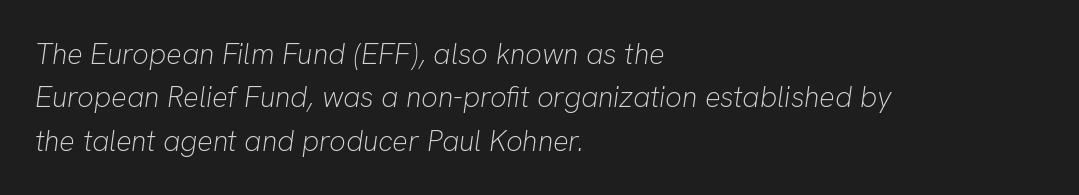
The image shows 29 px light type, italic (leaning right); set left-aligned, normal line spacing (1.5x), normal letter spacing, not underlined; low stroke contrast and a medium x-height.
